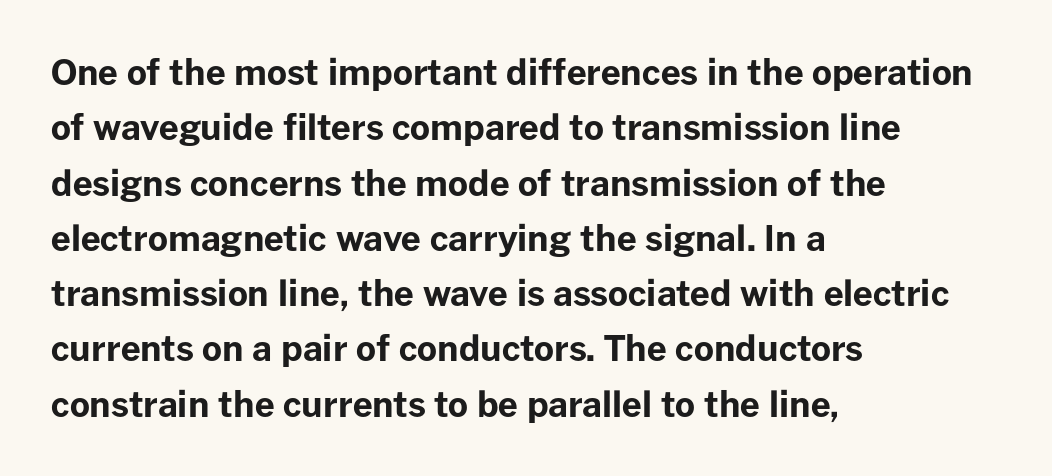
The image shows 35 px bold sans-serif type, upright; set left-aligned, normal line spacing (1.58x), normal letter spacing, not underlined; low stroke contrast and a medium x-height.
